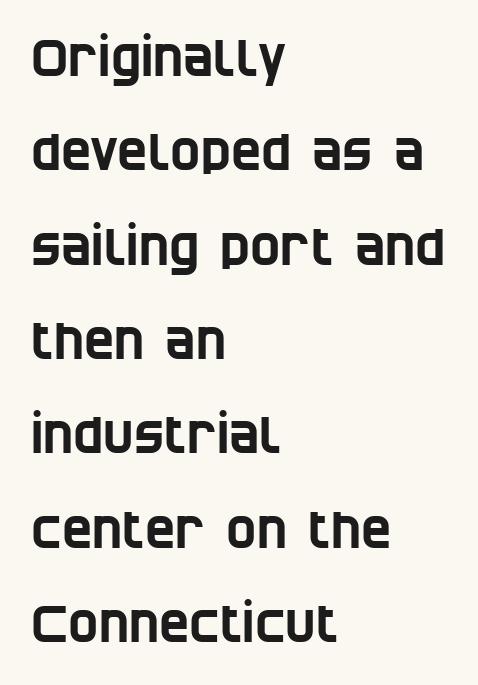
{"serif": "no", "width": "condensed", "stroke_contrast": "low", "x_height": "large", "monospaced": "no", "underline": "no", "align": "left", "line_spacing_ratio": 1.85, "letter_spacing": "normal", "letter_spacing_em": 0.0, "glyph_px": 51}
